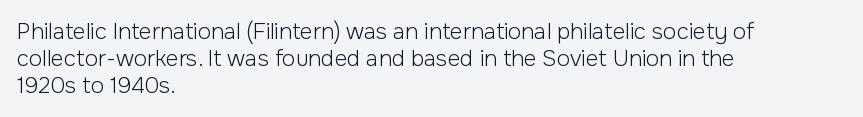
Q: Is the text bold? A: No.
Q: Is the text italic (slanted)? A: No, it is upright.
Q: Is the text underlined? A: No.
Q: How is the paragraph aligned? A: Left-aligned.
Q: Is the spacing between letters normal or unusually wide? A: Normal.
